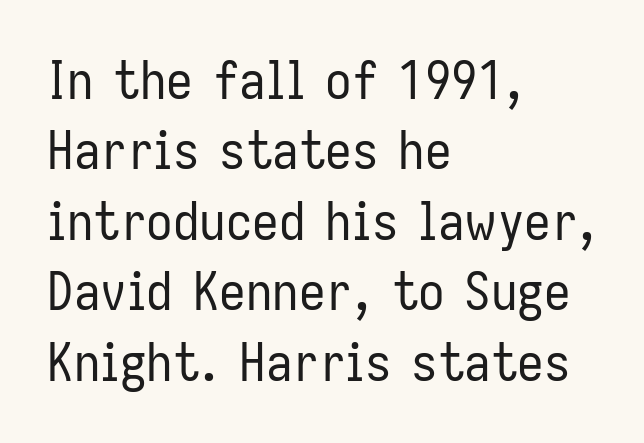
{"serif": "no", "italic": "no", "bold": "no", "weight": "regular", "width": "condensed", "stroke_contrast": "low", "x_height": "medium", "monospaced": "no", "underline": "no", "align": "left", "line_spacing": "normal", "line_spacing_ratio": 1.33, "letter_spacing": "normal", "letter_spacing_em": 0.0, "glyph_px": 53}
